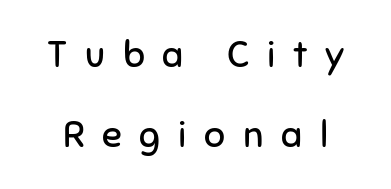
Spacing between characters has been opened up far beyond the box default. What's the leading like? Stretched, with rows far apart. Italic? Not at all — the glyphs are vertical. Letters have the restrained weight of plain body copy at most.
